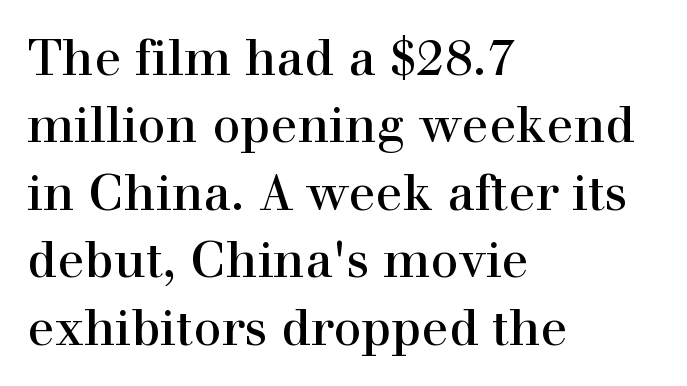
A roman cut, with each character standing at attention. Line beginnings align vertically; line endings do not. Varying glyph widths throughout — classic text-font behaviour. Regarding serifs, this sample has them.
